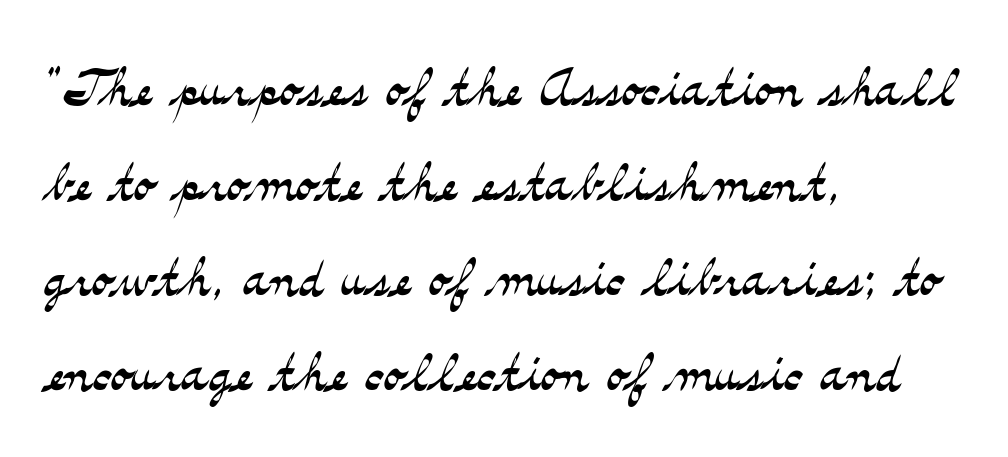
Q: Is the text bold? A: No.
Q: Is the text italic (slanted)? A: Yes.
Q: Is the typeface a serif or a sans-serif typeface? A: Serif.
Q: Is the text underlined? A: No.
Q: How is the paragraph aligned? A: Left-aligned.
Q: Is the spacing between letters normal or unusually wide? A: Normal.
Q: Is the spacing between lines tight, normal or loose? A: Normal.
Q: Width (condensed, normal, or wide)? A: Wide.
Q: Stroke contrast? A: Medium.
Q: x-height? A: Small.
Q: Monospaced? A: No.
